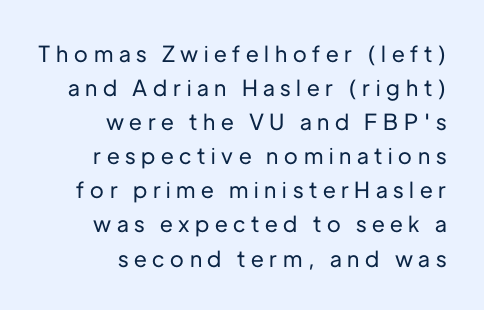
The image shows 22 px text type, upright; set right-aligned, normal line spacing (1.55x), unusually wide letter spacing (+0.26 em), not underlined.
